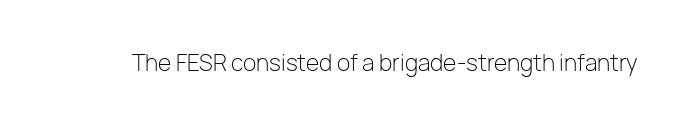
{"italic": "no", "bold": "no", "underline": "no", "letter_spacing": "normal", "letter_spacing_em": 0.0, "glyph_px": 22}
